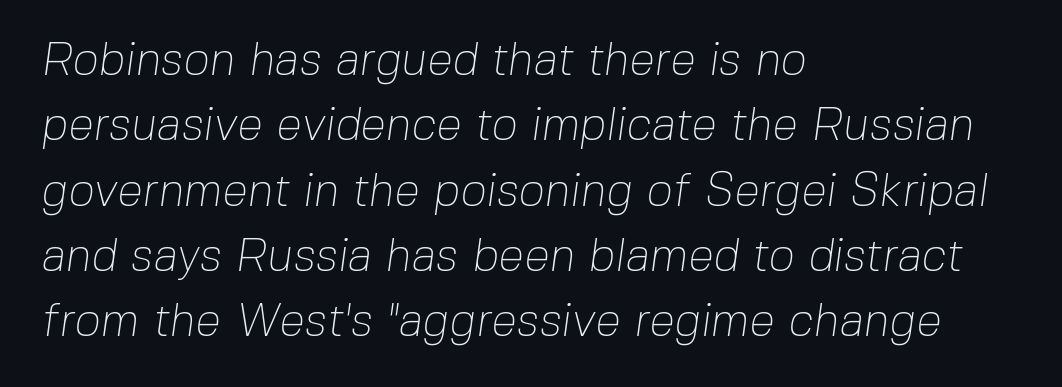
The image shows 46 px thin sans-serif type; set left-aligned, normal line spacing (1.42x), normal letter spacing, not underlined; low stroke contrast and a medium x-height.
